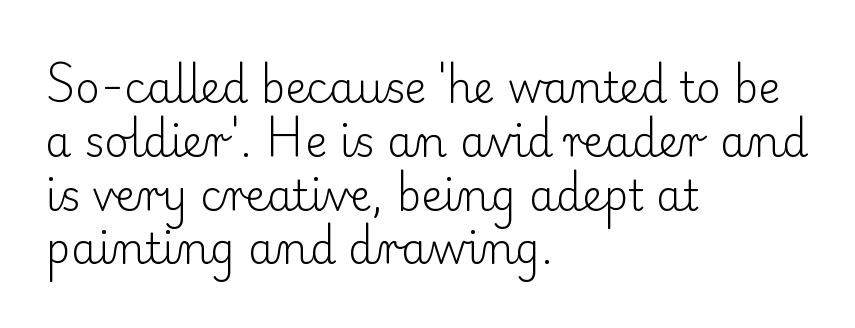
In terms of posture, this sample is upright. This is not heavy type; no bold has been used. Leading: standard. Character widths vary here, with narrow letters taking less room than wide ones.
